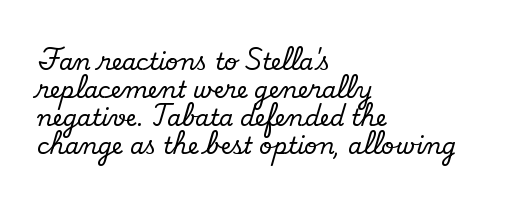
Look at the tracking — it's just the regular setting, nothing added. Caption: multi-line text, flush left, ragged right. A clean baseline with only descenders dipping below it.
